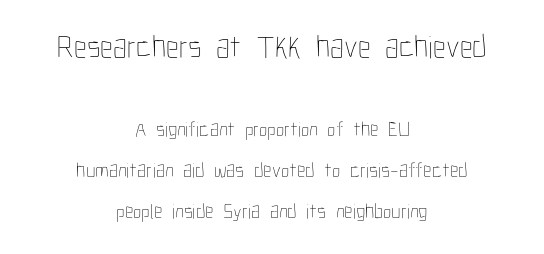
Q: Is the text bold? A: No.
Q: Is the text italic (slanted)? A: No, it is upright.
Q: Is the text underlined? A: No.
Q: How is the paragraph aligned? A: Centered.
Q: Is the spacing between letters normal or unusually wide? A: Normal.
Q: Is the spacing between lines tight, normal or loose? A: Loose.
Q: Which block of text is set in a larger size, the first (top) or the second (bottom)? A: The first (top) one.
Q: Width (condensed, normal, or wide)? A: Condensed.
Q: Stroke contrast? A: Low.
Q: x-height? A: Medium.
Q: Monospaced? A: No.
